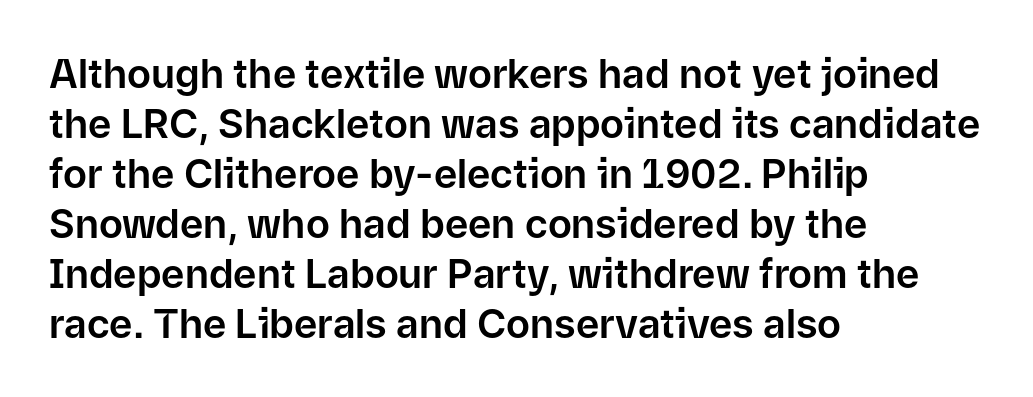
Nope, not italic — everything's standing straight. Where is the straight margin? On the left. Varying glyph widths throughout — classic text-font behaviour. A sans-serif font was chosen for this passage. Baseline-to-baseline distance is the conventional proportion of letter height.
